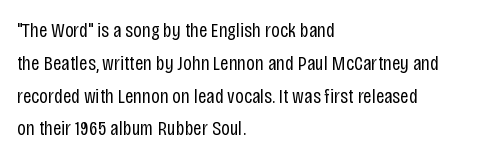
{"italic": "no", "bold": "no", "underline": "no", "align": "left", "line_spacing": "normal", "line_spacing_ratio": 1.56, "letter_spacing": "normal", "letter_spacing_em": 0.0, "glyph_px": 21}
